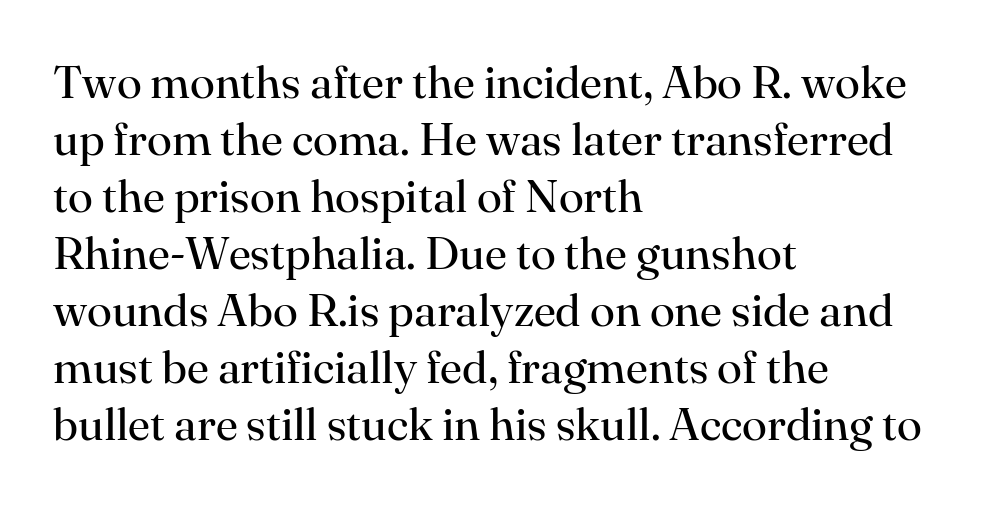
The image shows 46 px regular-weight serif type, upright; set left-aligned, line spacing 1.24x, normal letter spacing, not underlined; high stroke contrast and a small x-height.
